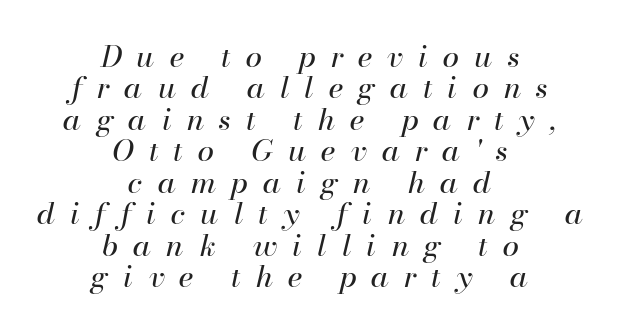
The image shows 30 px regular-weight type, italic (leaning right); set centered, tight line spacing (1.05x), unusually wide letter spacing (+0.5 em), not underlined; high stroke contrast and a small x-height.
